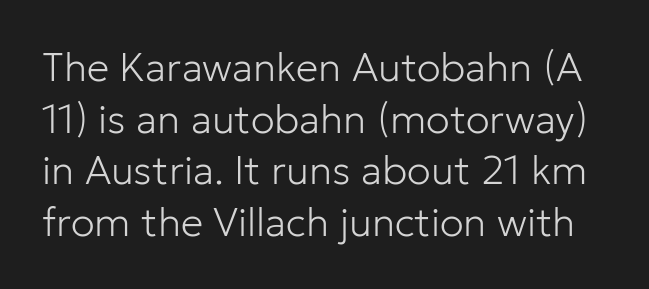
The image shows 40 px light sans-serif type, upright; set normal line spacing (1.29x), normal letter spacing, not underlined; low stroke contrast and a medium x-height.
